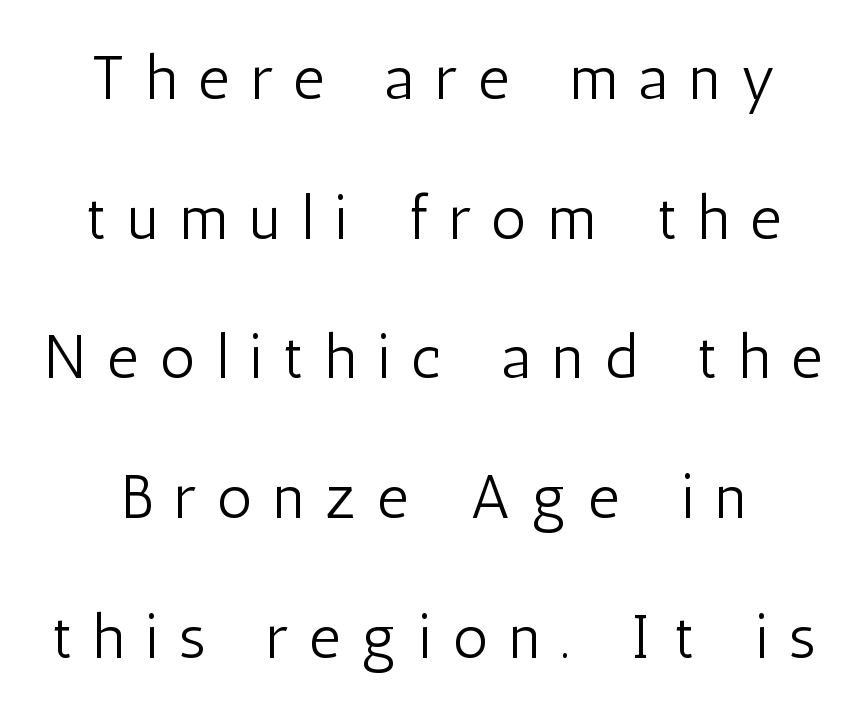
{"serif": "no", "italic": "no", "bold": "no", "weight": "light", "width": "condensed", "stroke_contrast": "low", "x_height": "medium", "monospaced": "no", "underline": "no", "line_spacing": "loose", "line_spacing_ratio": 2.29, "letter_spacing": "wide", "letter_spacing_em": 0.35, "glyph_px": 61}
